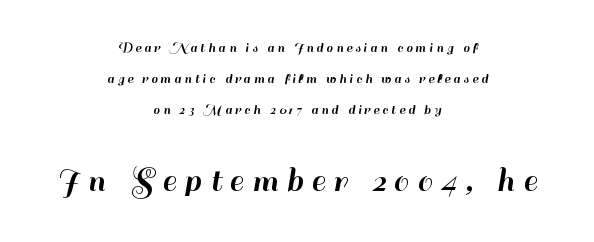
The image shows 35 px sans-serif type; set centered, loose line spacing (2.22x), unusually wide letter spacing (+0.24 em), not underlined; the second (bottom) block is 2.5x larger; high stroke contrast and a small x-height.
